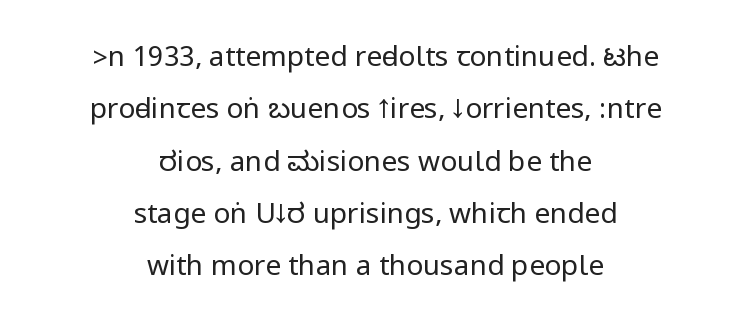
{"serif": "no", "italic": "no", "bold": "no", "weight": "regular", "width": "condensed", "stroke_contrast": "low", "underline": "no", "align": "center", "line_spacing_ratio": 1.87, "letter_spacing": "normal", "letter_spacing_em": 0.0, "glyph_px": 28}
